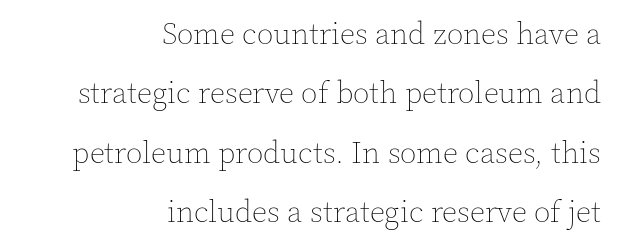
The vertical gap from one line to the next is large. You can tell it's not italic because the verticals are truly vertical. Summary of weight: not heavy and not bold. Typeset ragged left — the right edge is the straight one.
